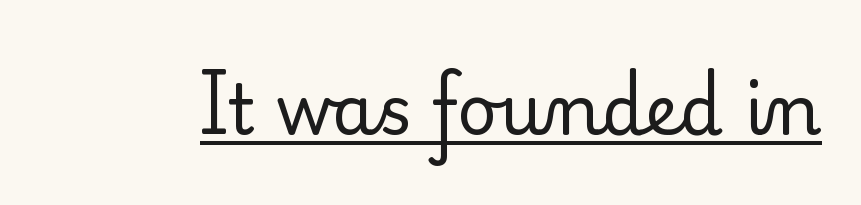
{"serif": "yes", "italic": "no", "bold": "no", "weight": "regular", "width": "normal", "stroke_contrast": "low", "x_height": "small", "monospaced": "no", "underline": "yes", "letter_spacing": "normal", "letter_spacing_em": 0.0, "glyph_px": 69}
